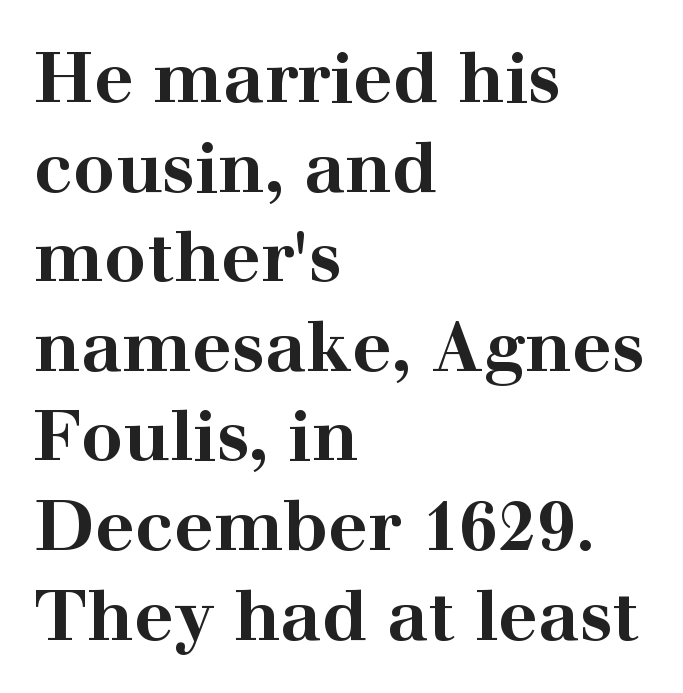
{"serif": "yes", "italic": "no", "bold": "yes", "weight": "bold", "width": "wide", "stroke_contrast": "high", "x_height": "medium", "monospaced": "no", "underline": "no", "align": "left", "line_spacing": "normal", "line_spacing_ratio": 1.28, "letter_spacing": "normal", "letter_spacing_em": 0.0, "glyph_px": 70}
